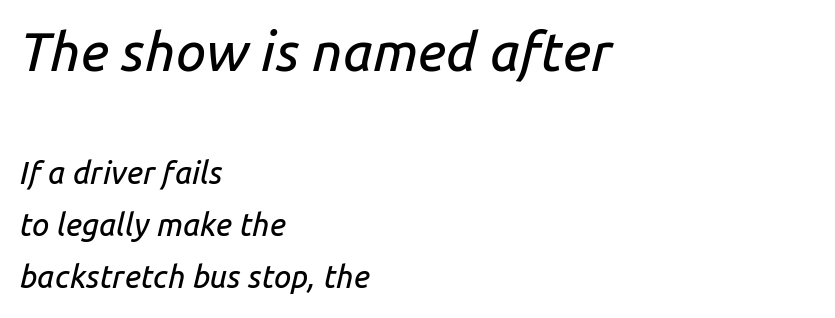
The image shows 54 px text type, italic (leaning right); set left-aligned, normal line spacing (1.68x), normal letter spacing, not underlined; the first (top) block is 1.74x larger; low stroke contrast and a medium x-height.
